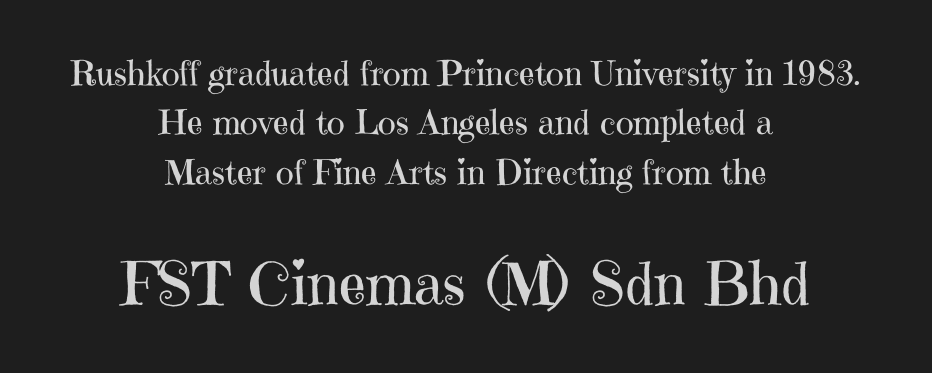
Casual observation: everything's sitting right in the middle. You could not count columns in this text — the font is proportionally spaced. When letters stand straight like this, we call the style roman or upright. Beneath every word, the page is bare.
